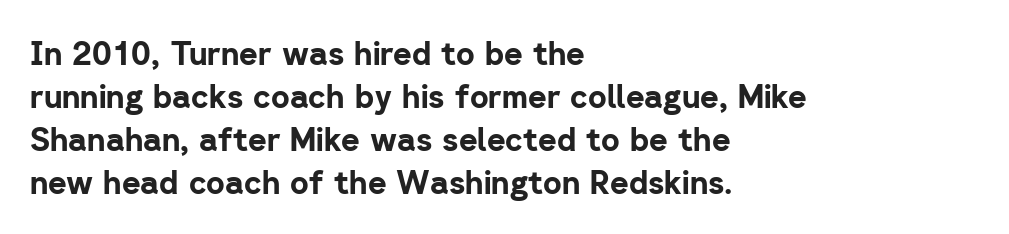
{"serif": "no", "italic": "no", "bold": "yes", "weight": "bold", "width": "normal", "stroke_contrast": "low", "x_height": "medium", "monospaced": "no", "underline": "no", "align": "left", "line_spacing": "normal", "line_spacing_ratio": 1.34, "letter_spacing": "normal", "letter_spacing_em": 0.0, "glyph_px": 32}
